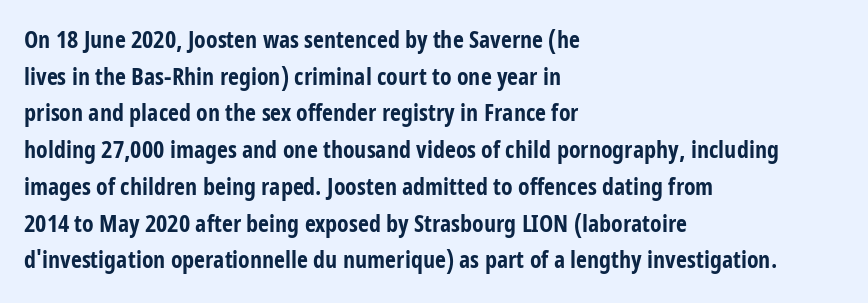
{"italic": "no", "bold": "yes", "underline": "no", "align": "left", "line_spacing": "normal", "line_spacing_ratio": 1.53, "letter_spacing": "normal", "letter_spacing_em": 0.0, "glyph_px": 24}
